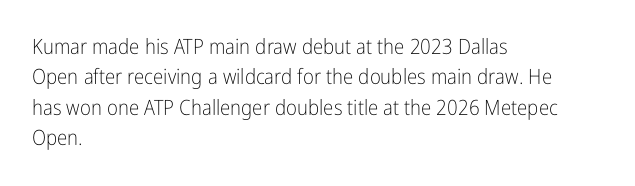
Letter spacing: default. Ink coverage per letter is moderate at most. The rag falls on the right side of this text block. Descenders are the only things crossing below the line. This block has exactly the height ordinary leading produces. This is the regular roman posture of the typeface.
